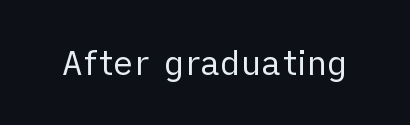
The image shows 34 px regular-weight sans-serif type, upright; set normal letter spacing, not underlined; low stroke contrast and a medium x-height.
